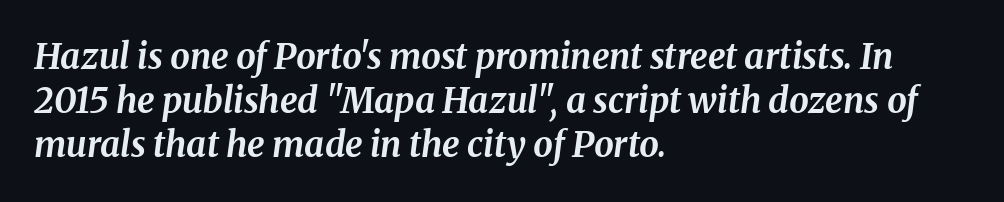
Q: Is the text bold? A: Yes.
Q: Is the text italic (slanted)? A: Yes, it leans right by about 8 degrees.
Q: Is the text underlined? A: No.
Q: How is the paragraph aligned? A: Left-aligned.
Q: Is the spacing between letters normal or unusually wide? A: Normal.
Q: Is the spacing between lines tight, normal or loose? A: Normal.
Q: Width (condensed, normal, or wide)? A: Normal.
Q: Stroke contrast? A: Medium.
Q: x-height? A: Medium.
Q: Monospaced? A: No.
